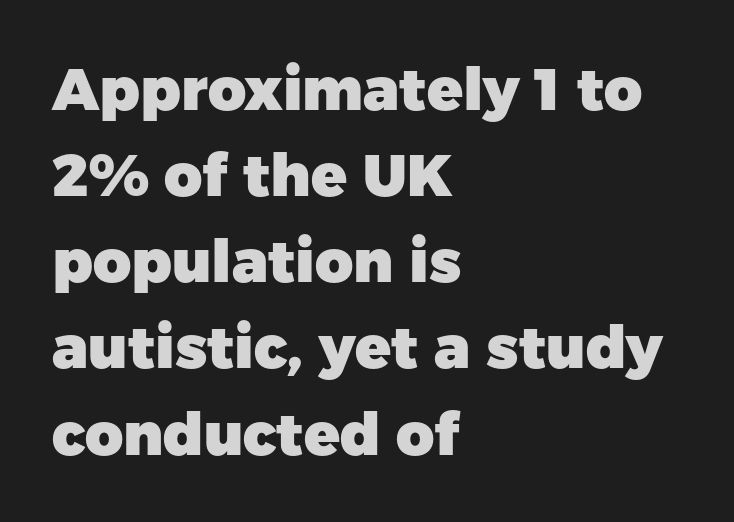
The image shows 59 px heavy sans-serif type, upright; set left-aligned, normal line spacing (1.46x), normal letter spacing, not underlined; low stroke contrast and a medium x-height.
